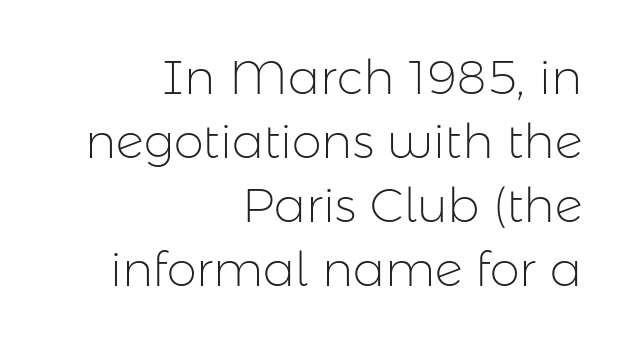
Just letters on the line, the space beneath them empty. Visually the block forms a straight wall on the right and a jagged coastline on the left. This is sans-serif lettering, the kind often seen on screens and signage. One glance says typical: line gaps are just what's usual. The face used here is proportionally spaced, like ordinary book or web type. The letters stand straight up with perfectly vertical stems.
